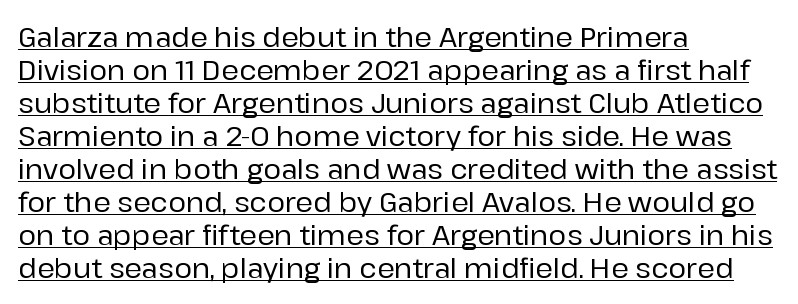
Q: Is the text italic (slanted)? A: No, it is upright.
Q: Is the text underlined? A: Yes.
Q: How is the paragraph aligned? A: Left-aligned.
Q: Is the spacing between letters normal or unusually wide? A: Normal.
